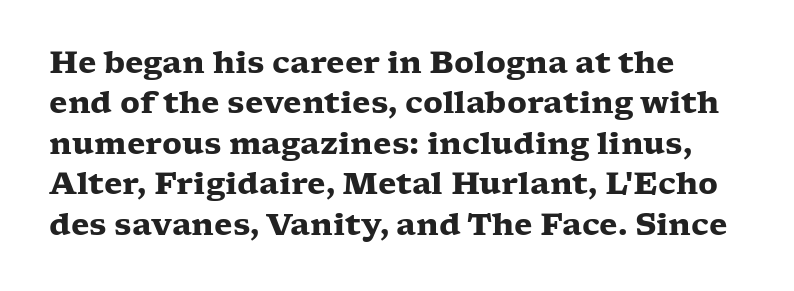
Descender tails drop into unmarked territory. The designer went with a serif here, giving each stem small feet. You could call the tracking neutral — neither tight nor loose. The rows are spaced the way most documents space them.
